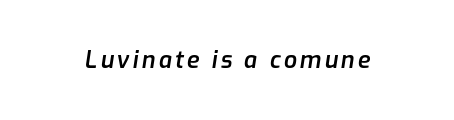
Q: Is the text bold? A: Semi-bold.
Q: Is the text italic (slanted)? A: Yes, it leans right by about 9 degrees.
Q: Is the text underlined? A: No.
